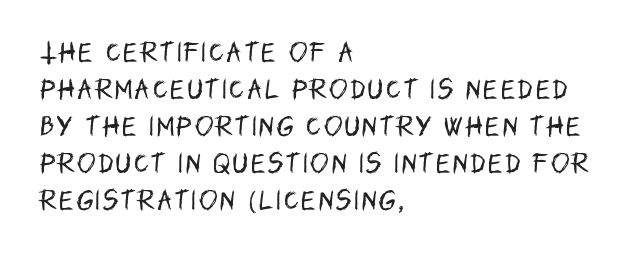
{"italic": "no", "bold": "no", "underline": "no", "align": "left", "line_spacing": "normal", "line_spacing_ratio": 1.68, "glyph_px": 22}
